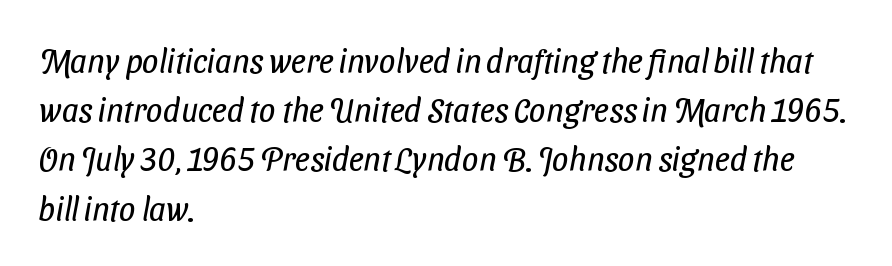
Q: Is the text bold? A: No.
Q: Is the typeface a serif or a sans-serif typeface? A: Sans-serif.
Q: Is the text underlined? A: No.
Q: How is the paragraph aligned? A: Left-aligned.
Q: Is the spacing between letters normal or unusually wide? A: Normal.
Q: Is the spacing between lines tight, normal or loose? A: Normal.
Q: Width (condensed, normal, or wide)? A: Condensed.
Q: Stroke contrast? A: Low.
Q: x-height? A: Medium.
Q: Monospaced? A: No.
